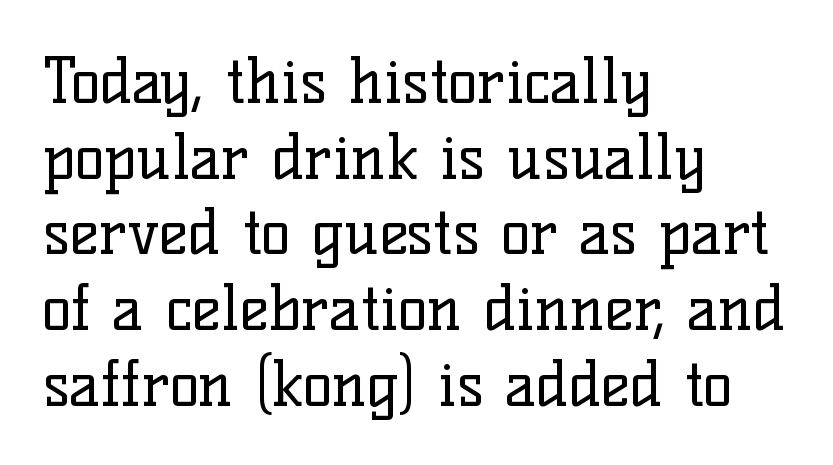
Q: Is the text bold? A: No.
Q: Is the text italic (slanted)? A: No, it is upright.
Q: Is the typeface a serif or a sans-serif typeface? A: Serif.
Q: Is the text underlined? A: No.
Q: How is the paragraph aligned? A: Left-aligned.
Q: Is the spacing between letters normal or unusually wide? A: Normal.
Q: Width (condensed, normal, or wide)? A: Normal.
Q: Stroke contrast? A: Low.
Q: x-height? A: Medium.
Q: Monospaced? A: No.
